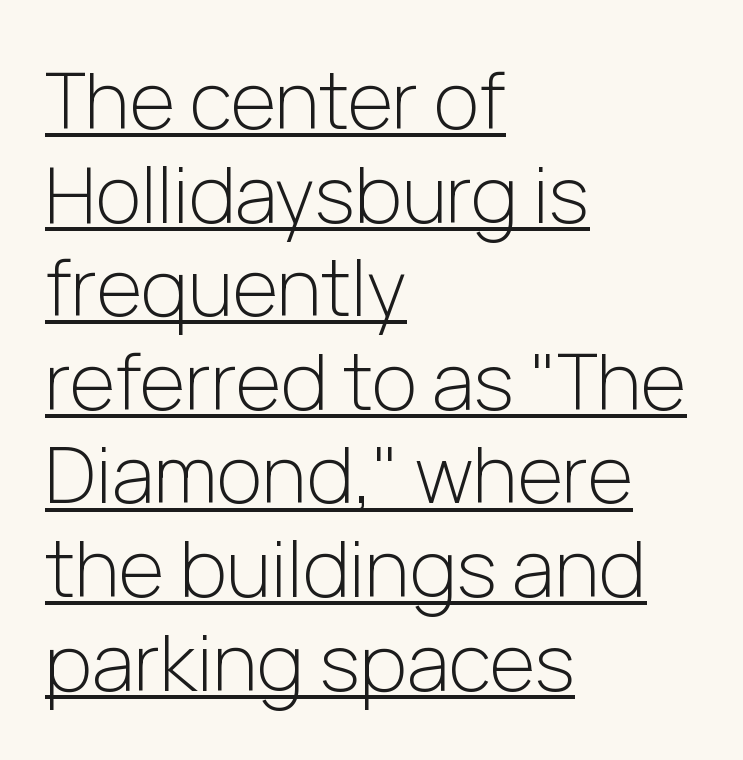
Q: Is the text bold? A: No.
Q: Is the text italic (slanted)? A: No, it is upright.
Q: Is the typeface a serif or a sans-serif typeface? A: Sans-serif.
Q: Is the text underlined? A: Yes.
Q: How is the paragraph aligned? A: Left-aligned.
Q: Is the spacing between letters normal or unusually wide? A: Normal.
Q: Width (condensed, normal, or wide)? A: Normal.
Q: Stroke contrast? A: Low.
Q: x-height? A: Medium.
Q: Monospaced? A: No.
